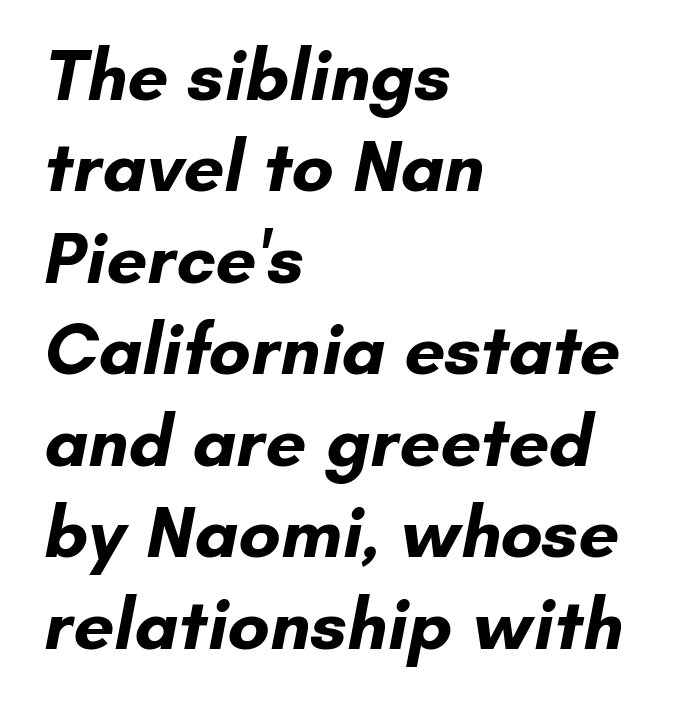
The image shows 72 px bold sans-serif type; set left-aligned, normal line spacing (1.27x), normal letter spacing, not underlined; low stroke contrast and a small x-height.
